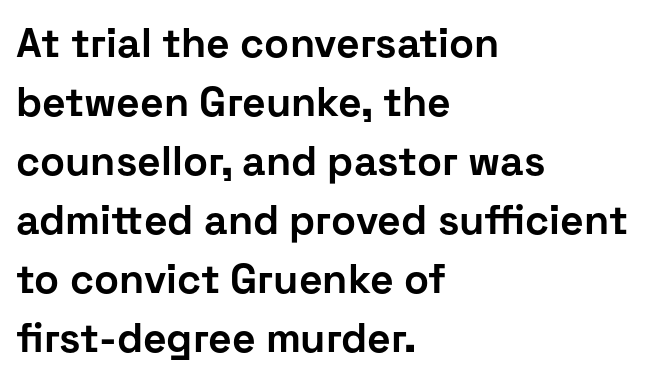
{"serif": "no", "italic": "no", "bold": "yes", "weight": "bold", "width": "normal", "stroke_contrast": "low", "x_height": "medium", "monospaced": "no", "underline": "no", "align": "left", "line_spacing": "normal", "line_spacing_ratio": 1.44, "letter_spacing": "normal", "letter_spacing_em": 0.0, "glyph_px": 41}
